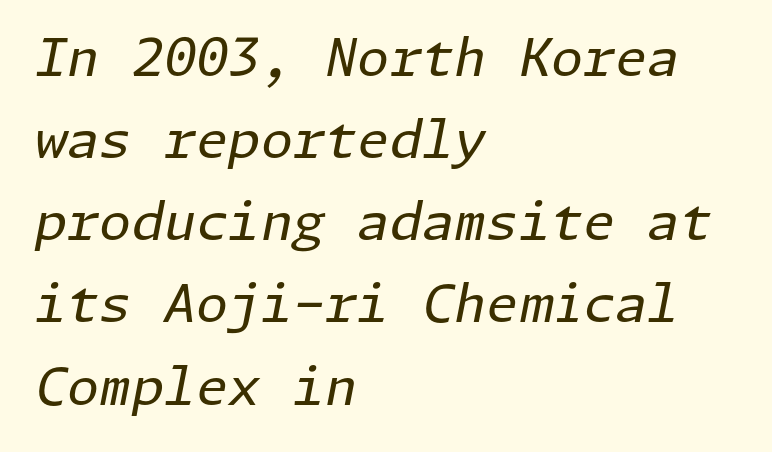
The image shows 52 px regular-weight type, italic (leaning right); set left-aligned, normal line spacing (1.58x), normal letter spacing, not underlined; low stroke contrast and a medium x-height.
